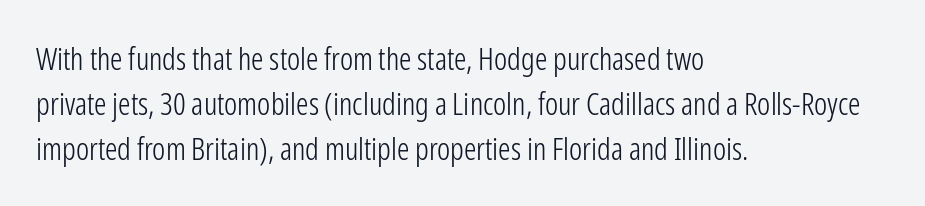
The image shows 31 px light, condensed sans-serif type, upright; set left-aligned, normal line spacing (1.45x), normal letter spacing, not underlined; low stroke contrast and a medium x-height.
